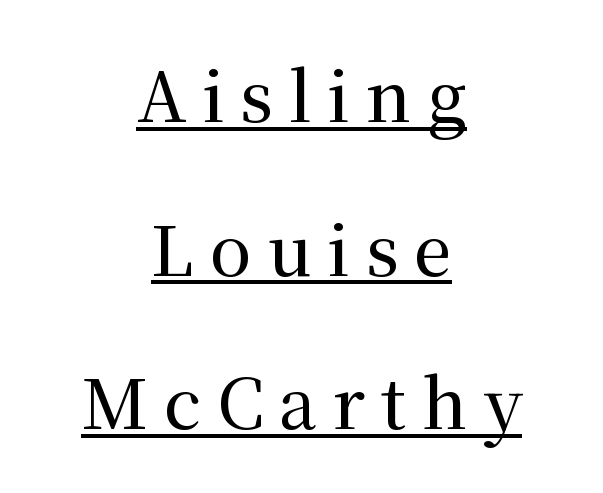
Q: Is the text italic (slanted)? A: No, it is upright.
Q: Is the typeface a serif or a sans-serif typeface? A: Serif.
Q: Is the text underlined? A: Yes.
Q: How is the paragraph aligned? A: Centered.
Q: Is the spacing between letters normal or unusually wide? A: Unusually wide.
Q: Is the spacing between lines tight, normal or loose? A: Loose.
Q: Width (condensed, normal, or wide)? A: Normal.
Q: Stroke contrast? A: Medium.
Q: x-height? A: Medium.
Q: Monospaced? A: No.
